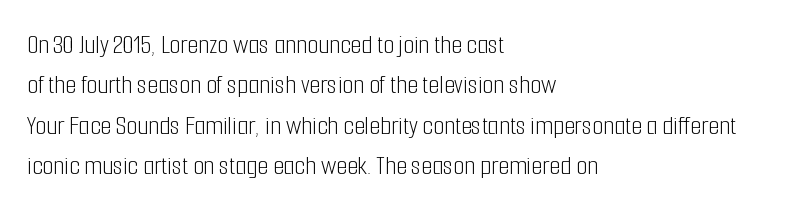
Q: Is the text bold? A: No.
Q: Is the text italic (slanted)? A: No, it is upright.
Q: Is the typeface a serif or a sans-serif typeface? A: Sans-serif.
Q: Is the text underlined? A: No.
Q: How is the paragraph aligned? A: Left-aligned.
Q: Is the spacing between letters normal or unusually wide? A: Normal.
Q: Is the spacing between lines tight, normal or loose? A: Normal.
Q: Width (condensed, normal, or wide)? A: Condensed.
Q: Stroke contrast? A: Low.
Q: x-height? A: Medium.
Q: Monospaced? A: No.
